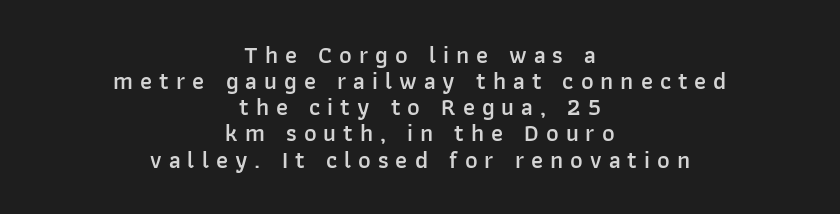
Spacing between characters has been opened up far beyond the box default. Layout note: lines centered. If you drew a line through each stem, it would be perfectly vertical. The passage shown is not underscored anywhere.
